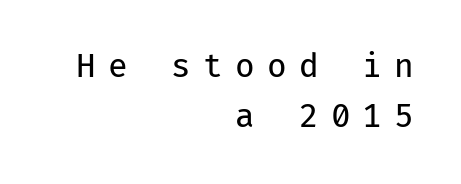
{"serif": "no", "italic": "no", "bold": "no", "weight": "regular", "width": "normal", "stroke_contrast": "low", "x_height": "medium", "monospaced": "yes", "underline": "no", "align": "right", "line_spacing": "normal", "line_spacing_ratio": 1.56, "letter_spacing": "wide", "letter_spacing_em": 0.38, "glyph_px": 32}
